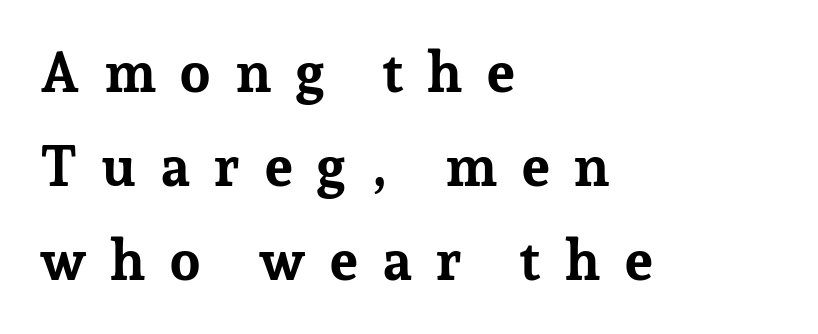
Varying glyph widths throughout — classic text-font behaviour. Just letters on the line, the space beneath them empty. Every stem runs plumb, perpendicular to the baseline. A typesetter would call this leading conventional body-copy spacing.
